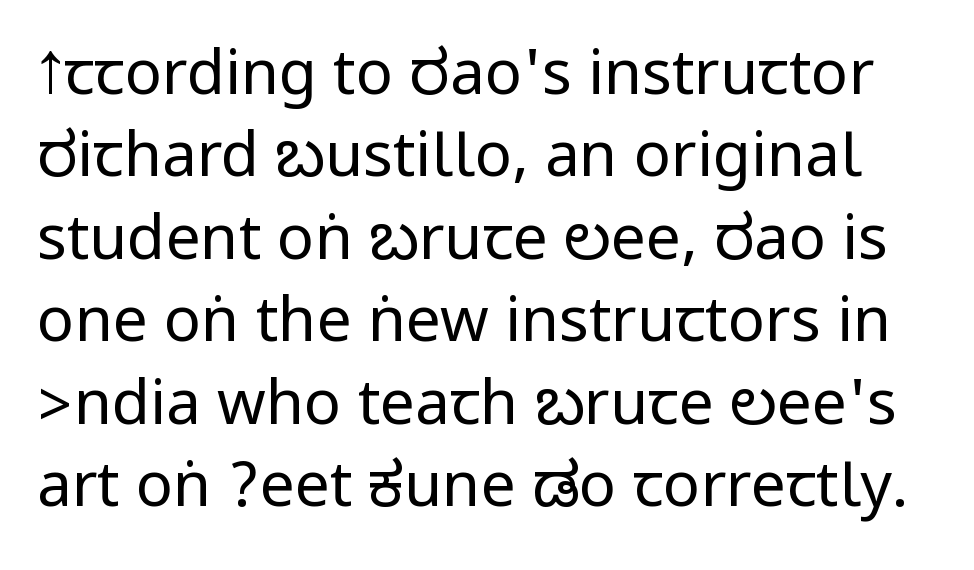
Q: Is the text bold? A: No.
Q: Is the text italic (slanted)? A: No, it is upright.
Q: Is the typeface a serif or a sans-serif typeface? A: Sans-serif.
Q: Is the text underlined? A: No.
Q: Is the spacing between letters normal or unusually wide? A: Normal.
Q: Is the spacing between lines tight, normal or loose? A: Normal.
Q: Width (condensed, normal, or wide)? A: Condensed.
Q: Stroke contrast? A: Low.
